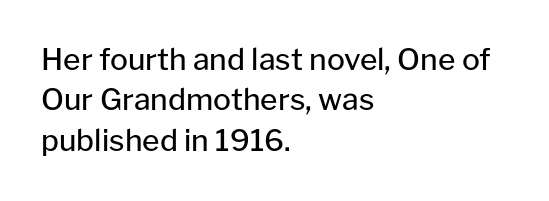
The characters display no serif detailing; their extremities are plain. In CSS terms this would be text-align: left. Ordinary non-slanted type is in use. A typesetter would call this proportional, since set widths differ per character.
